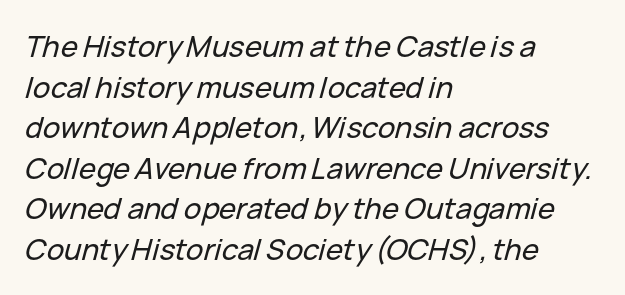
{"italic": "yes", "lean": "right", "slant_degrees": 15, "width": "normal", "stroke_contrast": "low", "x_height": "medium", "monospaced": "no", "underline": "no", "align": "left", "line_spacing": "normal", "line_spacing_ratio": 1.4, "letter_spacing": "normal", "letter_spacing_em": 0.0, "glyph_px": 29}
